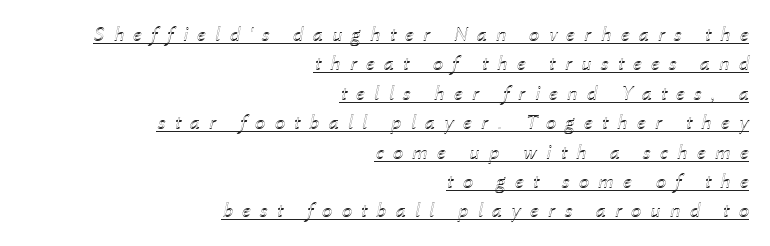
The image shows 21 px text type, italic (leaning right); set right-aligned, normal line spacing (1.4x), unusually wide letter spacing (+0.43 em), underlined.
